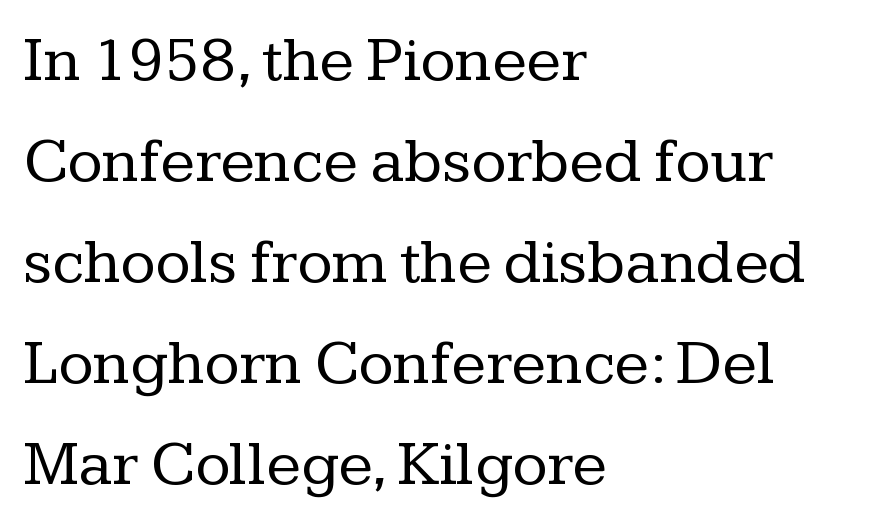
Q: Is the text bold? A: No.
Q: Is the text italic (slanted)? A: No, it is upright.
Q: Is the typeface a serif or a sans-serif typeface? A: Serif.
Q: Is the text underlined? A: No.
Q: How is the paragraph aligned? A: Left-aligned.
Q: Is the spacing between letters normal or unusually wide? A: Normal.
Q: Is the spacing between lines tight, normal or loose? A: Normal.
Q: Width (condensed, normal, or wide)? A: Normal.
Q: Stroke contrast? A: Low.
Q: x-height? A: Medium.
Q: Monospaced? A: No.
